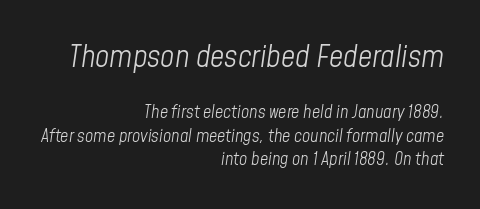
Q: Is the text bold? A: No.
Q: Is the text italic (slanted)? A: Yes, it leans right by about 8 degrees.
Q: Is the text underlined? A: No.
Q: How is the paragraph aligned? A: Right-aligned.
Q: Is the spacing between letters normal or unusually wide? A: Normal.
Q: Is the spacing between lines tight, normal or loose? A: Normal.
Q: Which block of text is set in a larger size, the first (top) or the second (bottom)? A: The first (top) one.
Q: Width (condensed, normal, or wide)? A: Condensed.
Q: Stroke contrast? A: Low.
Q: x-height? A: Medium.
Q: Monospaced? A: No.
